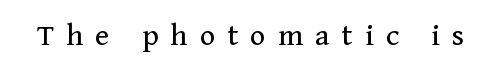
The image shows 33 px regular-weight serif type, upright; set unusually wide letter spacing (+0.37 em), not underlined; medium stroke contrast and a medium x-height.
